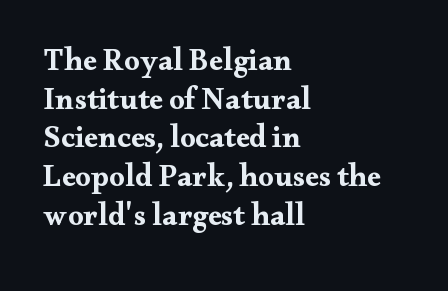
Nope, not italic — everything's standing straight. Horizontal alignment here is leftward, the default for most running prose. The face used here is proportionally spaced, like ordinary book or web type. A full-strength bold gives these letters their thick strokes.
